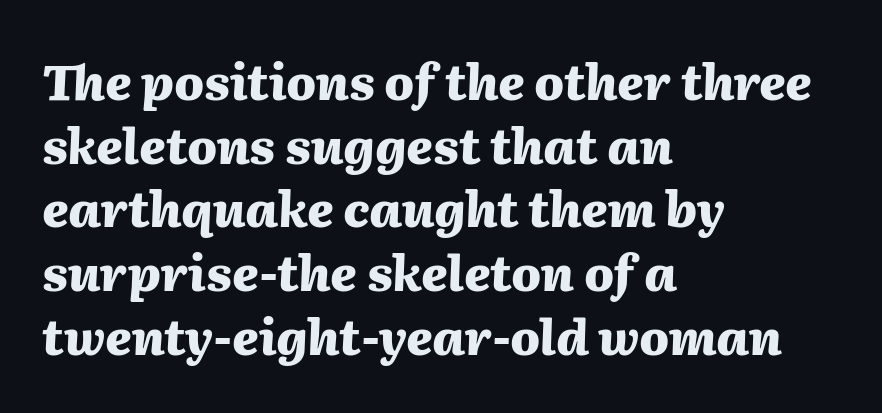
The image shows 49 px heavy type, italic (leaning right); set left-aligned, normal line spacing (1.3x), normal letter spacing, not underlined; medium stroke contrast and a medium x-height.
